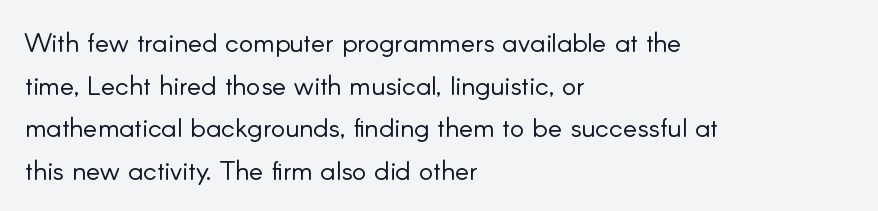
The ragged edge is on the right, which tells us the setting is flush left. Vertical strokes here are truly vertical. Heaviness? Minimal to ordinary, like unemphasized prose. Lines of text with bare space underneath.
